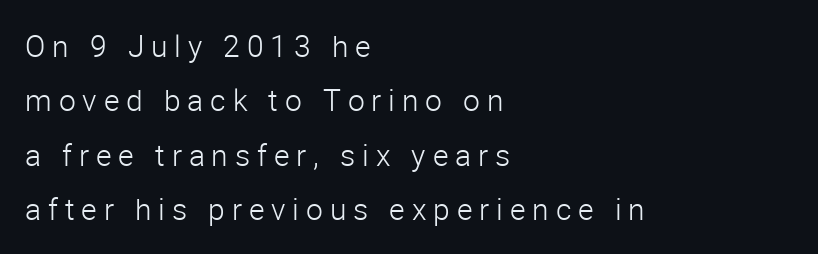
Q: Is the text bold? A: No.
Q: Is the text italic (slanted)? A: No, it is upright.
Q: Is the typeface a serif or a sans-serif typeface? A: Sans-serif.
Q: Is the text underlined? A: No.
Q: How is the paragraph aligned? A: Left-aligned.
Q: Is the spacing between letters normal or unusually wide? A: Unusually wide.
Q: Width (condensed, normal, or wide)? A: Normal.
Q: Stroke contrast? A: Low.
Q: x-height? A: Medium.
Q: Monospaced? A: No.
